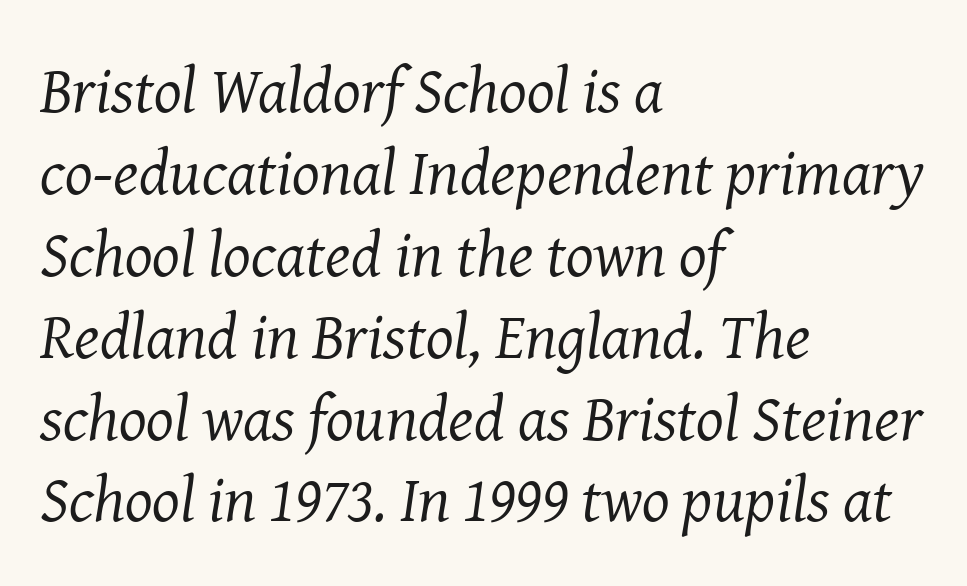
The space beneath each line is pristine and unruled. Observe the ordinary spacing: letters are neighbours, not strangers. Note the varied advance widths — an 'i' is clearly narrower than an 'm'. Does the leading feel generous? No, just average. Regarding serifs, this sample has them.
